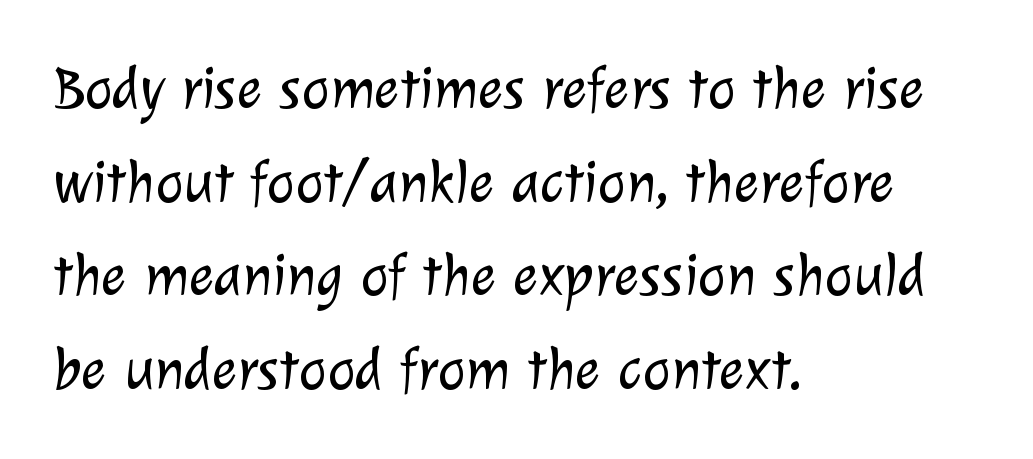
{"serif": "no", "bold": "no", "weight": "light", "width": "normal", "stroke_contrast": "low", "x_height": "medium", "monospaced": "no", "underline": "no", "align": "left", "line_spacing": "normal", "line_spacing_ratio": 1.56, "letter_spacing": "normal", "letter_spacing_em": 0.0, "glyph_px": 60}
